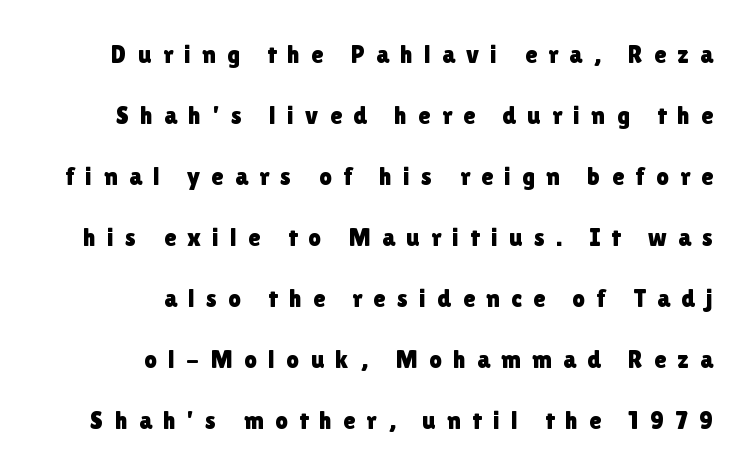
Q: Is the text italic (slanted)? A: No, it is upright.
Q: Is the text underlined? A: No.
Q: How is the paragraph aligned? A: Right-aligned.
Q: Is the spacing between letters normal or unusually wide? A: Unusually wide.
Q: Is the spacing between lines tight, normal or loose? A: Loose.
